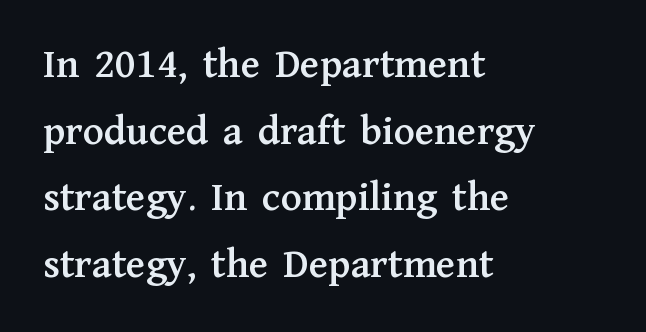
{"serif": "yes", "italic": "no", "width": "normal", "stroke_contrast": "medium", "x_height": "medium", "monospaced": "no", "underline": "no", "align": "left", "line_spacing": "normal", "line_spacing_ratio": 1.55, "letter_spacing": "normal", "letter_spacing_em": 0.0, "glyph_px": 43}
